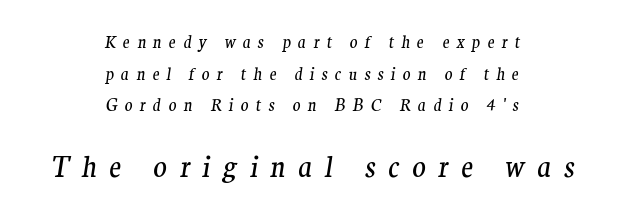
Vertically, the passage feels expansive, rows floating well apart. Note: smaller setting up top, larger setting below. The passage shown is typed in a proportional face where columns would drift. Stroke terminals: seriffed. Stroke thickness stays within the range of a standard reading face or lighter.
